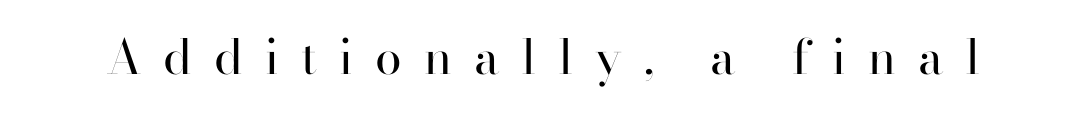
The image shows 48 px regular-weight serif type, upright; set unusually wide letter spacing (+0.46 em), not underlined; high stroke contrast and a small x-height.
